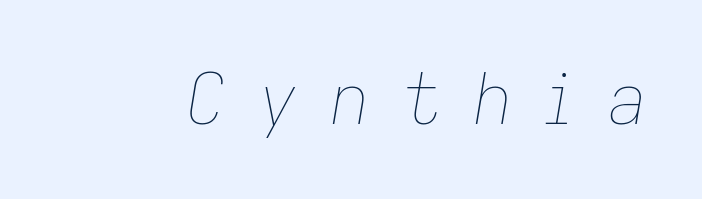
These lines are rendered in a variable-pitch font. Tracking value appears strongly positive — letters spread wide. The zone under the glyphs is completely vacant. No heavy texture on the line: the type isn't bold.
